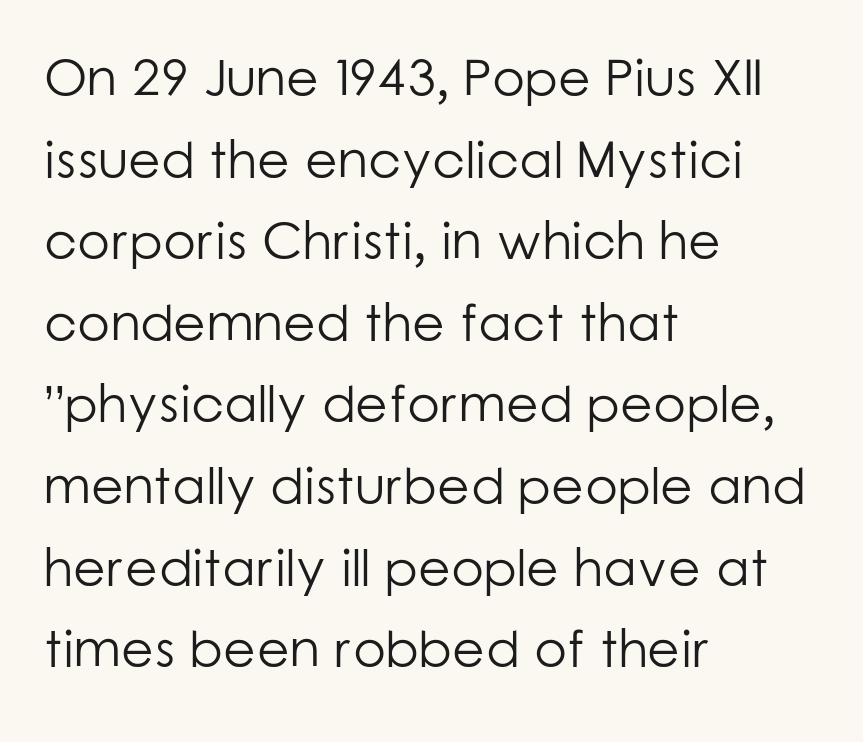
The image shows 53 px light sans-serif type, upright; set left-aligned, normal line spacing (1.54x), normal letter spacing, not underlined; low stroke contrast and a medium x-height.
